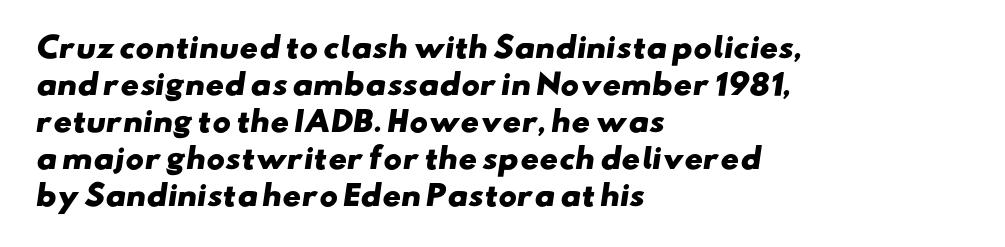
The ragged edge is on the right, which tells us the setting is flush left. The gap between lines stays unmarked. You can tell from the bare stems that sans-serif type was used. These lines carry a lot of weight — the face is fully bold. Leading: standard.
